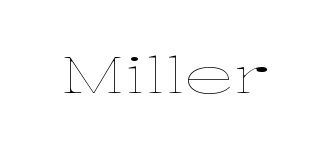
{"italic": "no", "bold": "no", "weight": "thin", "width": "wide", "stroke_contrast": "low", "x_height": "medium", "monospaced": "no", "underline": "no", "letter_spacing": "normal", "letter_spacing_em": 0.0, "glyph_px": 51}
